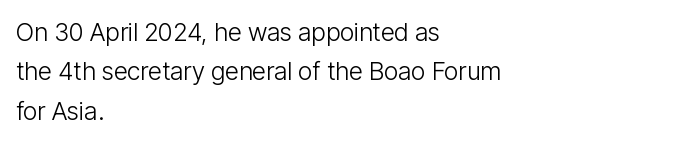
{"italic": "no", "bold": "no", "underline": "no", "align": "left", "line_spacing": "normal", "line_spacing_ratio": 1.58, "letter_spacing": "normal", "letter_spacing_em": 0.0, "glyph_px": 25}
